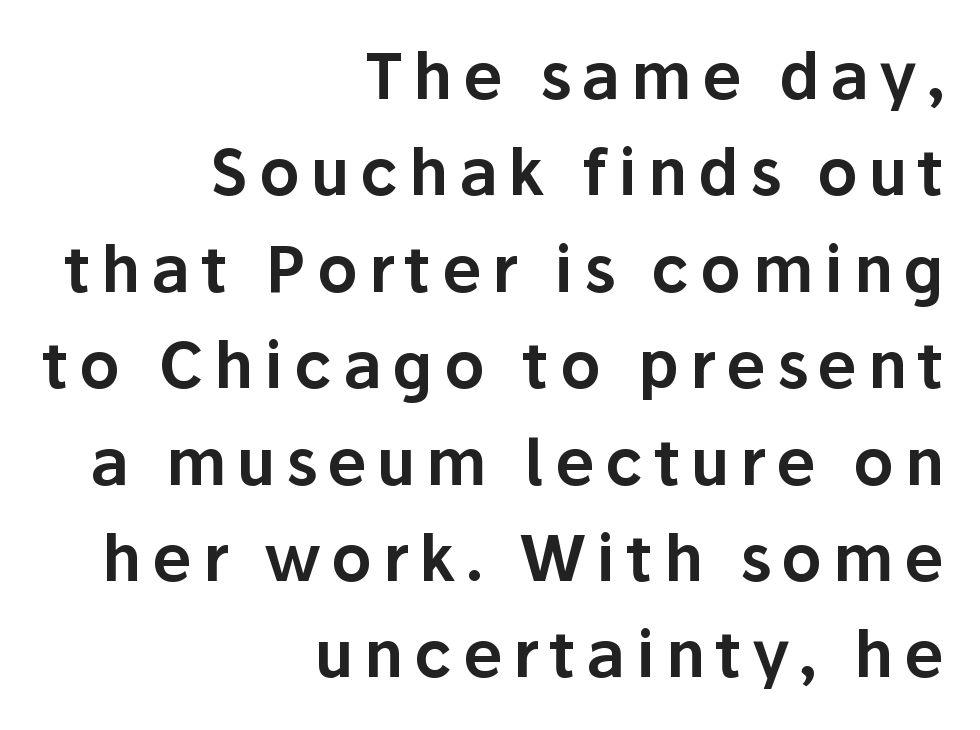
{"serif": "no", "italic": "no", "width": "normal", "stroke_contrast": "low", "x_height": "medium", "monospaced": "no", "underline": "no", "align": "right", "line_spacing": "normal", "line_spacing_ratio": 1.53, "glyph_px": 63}
